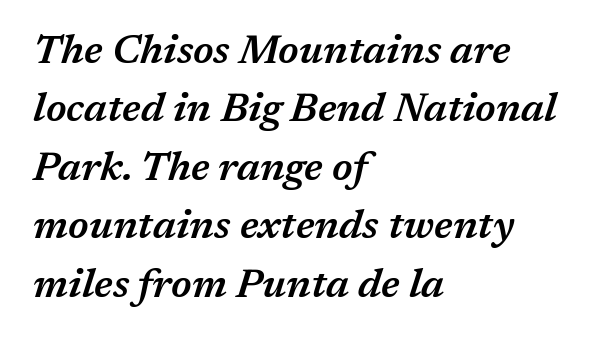
{"italic": "yes", "lean": "right", "slant_degrees": 17, "bold": "semi", "weight": "semibold", "width": "normal", "stroke_contrast": "medium", "x_height": "medium", "monospaced": "no", "underline": "no", "align": "left", "line_spacing": "normal", "line_spacing_ratio": 1.46, "letter_spacing": "normal", "letter_spacing_em": 0.0, "glyph_px": 40}
